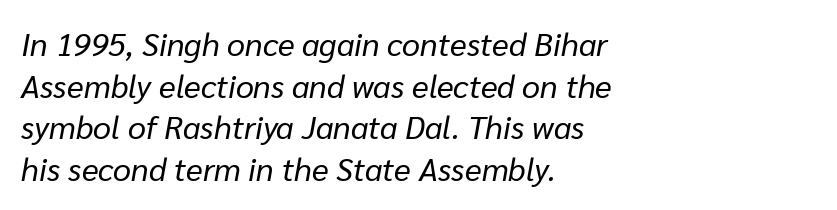
Q: Is the text bold? A: No.
Q: Is the text italic (slanted)? A: Yes, it leans right by about 10 degrees.
Q: Is the text underlined? A: No.
Q: How is the paragraph aligned? A: Left-aligned.
Q: Is the spacing between letters normal or unusually wide? A: Normal.
Q: Is the spacing between lines tight, normal or loose? A: Normal.
Q: Width (condensed, normal, or wide)? A: Normal.
Q: Stroke contrast? A: Low.
Q: x-height? A: Medium.
Q: Monospaced? A: No.
